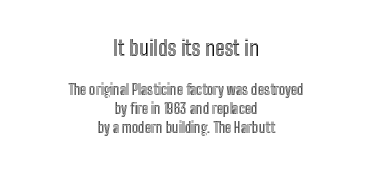
Each word holds together tightly as a unit, with standard inter-letter gaps. These lines stack symmetrically, like a column narrowing and widening about its center. Descender tails drop into unmarked territory. This sample uses an upright cut, with every glyph sitting square on the baseline.
